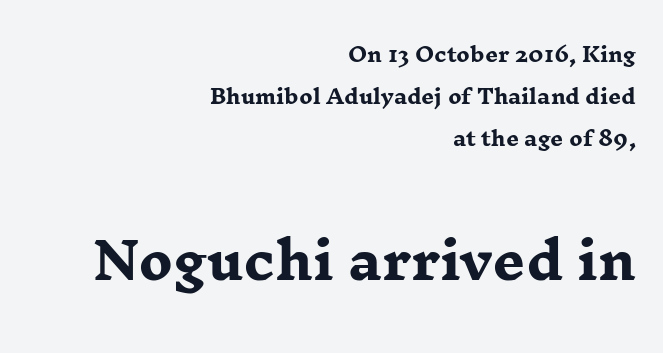
The image shows 51 px heavy, wide serif type, upright; set right-aligned, loose line spacing (2.09x), normal letter spacing, not underlined; the second (bottom) block is 2.55x larger; low stroke contrast and a medium x-height.
